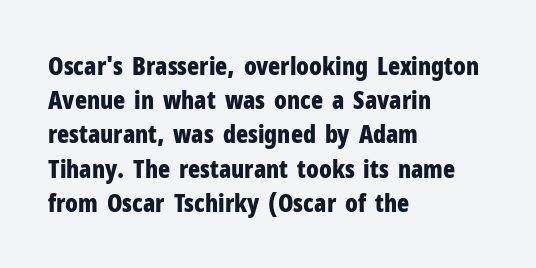
Q: Is the text bold? A: Yes.
Q: Is the text italic (slanted)? A: No, it is upright.
Q: Is the text underlined? A: No.
Q: How is the paragraph aligned? A: Left-aligned.
Q: Is the spacing between letters normal or unusually wide? A: Normal.
Q: Is the spacing between lines tight, normal or loose? A: Normal.
